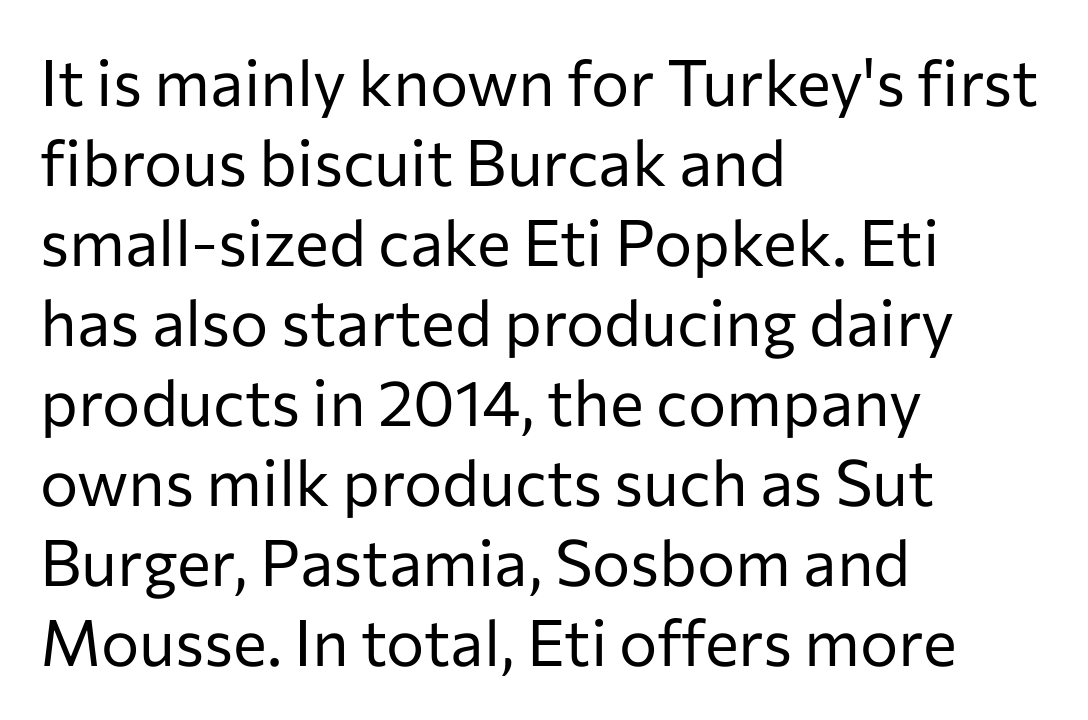
Q: Is the text bold? A: No.
Q: Is the text italic (slanted)? A: No, it is upright.
Q: Is the typeface a serif or a sans-serif typeface? A: Sans-serif.
Q: Is the text underlined? A: No.
Q: How is the paragraph aligned? A: Left-aligned.
Q: Is the spacing between letters normal or unusually wide? A: Normal.
Q: Is the spacing between lines tight, normal or loose? A: Normal.
Q: Width (condensed, normal, or wide)? A: Normal.
Q: Stroke contrast? A: Low.
Q: x-height? A: Medium.
Q: Monospaced? A: No.
